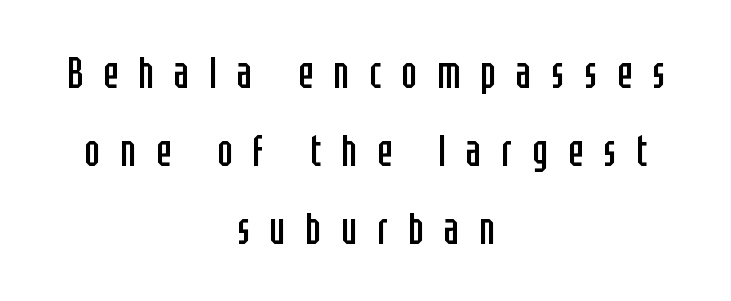
{"serif": "no", "italic": "no", "bold": "no", "weight": "regular", "width": "condensed", "stroke_contrast": "low", "x_height": "large", "monospaced": "no", "underline": "no", "align": "center", "line_spacing_ratio": 1.73, "letter_spacing": "wide", "letter_spacing_em": 0.45, "glyph_px": 45}
